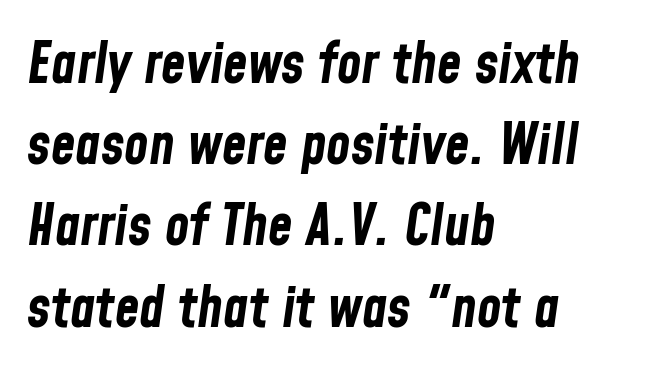
{"italic": "yes", "lean": "right", "slant_degrees": 8, "bold": "yes", "weight": "bold", "width": "condensed", "stroke_contrast": "low", "x_height": "medium", "monospaced": "no", "underline": "no", "align": "left", "line_spacing": "normal", "line_spacing_ratio": 1.45, "letter_spacing": "normal", "letter_spacing_em": 0.0, "glyph_px": 56}
